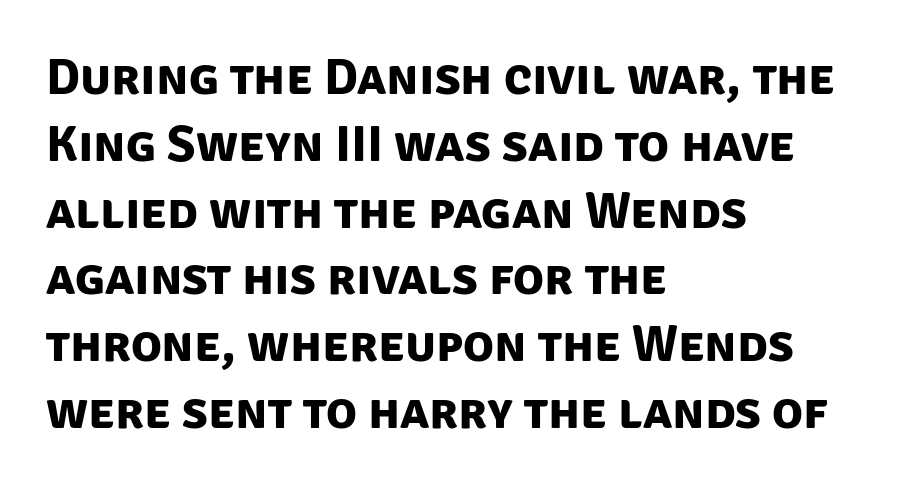
The image shows 51 px bold sans-serif type; set left-aligned, normal line spacing (1.31x), normal letter spacing, not underlined; low stroke contrast and a large x-height.
